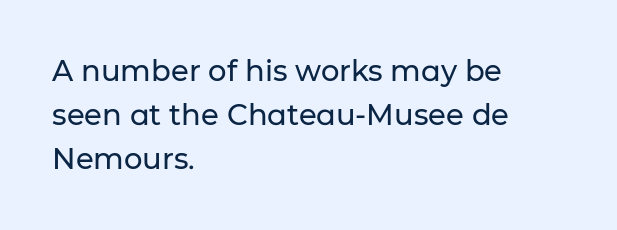
The image shows 29 px sans-serif type, upright; set left-aligned, normal line spacing (1.52x), normal letter spacing, not underlined; low stroke contrast and a medium x-height.
